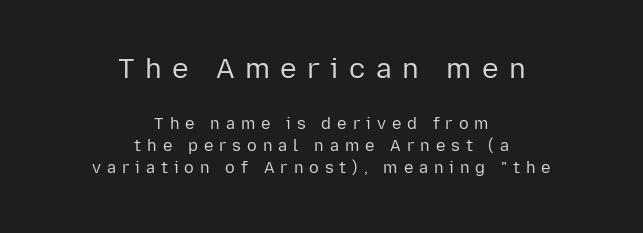
{"serif": "no", "italic": "no", "bold": "no", "weight": "regular", "width": "normal", "stroke_contrast": "low", "x_height": "medium", "monospaced": "no", "underline": "no", "align": "center", "line_spacing": "normal", "line_spacing_ratio": 1.38, "letter_spacing": "wide", "letter_spacing_em": 0.37, "larger_block": "first", "size_ratio": 1.75, "glyph_px": 28}
